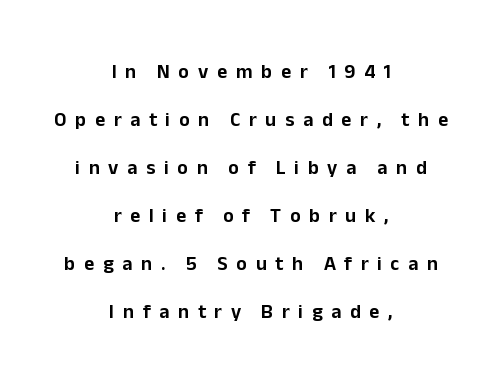
Q: Is the text italic (slanted)? A: No, it is upright.
Q: Is the text underlined? A: No.
Q: How is the paragraph aligned? A: Centered.
Q: Is the spacing between letters normal or unusually wide? A: Unusually wide.
Q: Is the spacing between lines tight, normal or loose? A: Loose.
